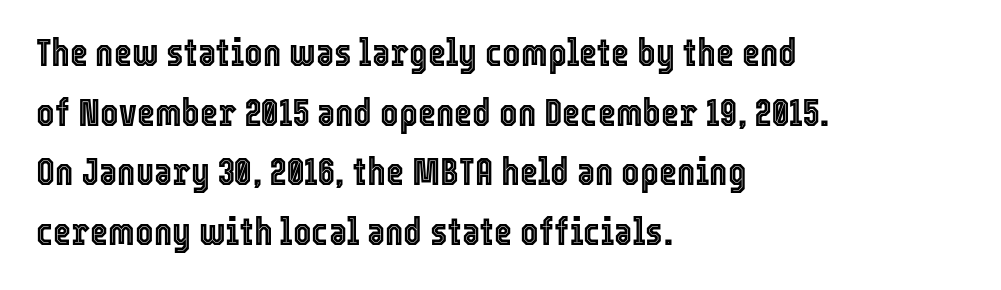
{"italic": "no", "width": "condensed", "x_height": "medium", "monospaced": "no", "underline": "no", "align": "left", "line_spacing": "normal", "line_spacing_ratio": 1.53, "letter_spacing": "normal", "letter_spacing_em": 0.0, "glyph_px": 39}
